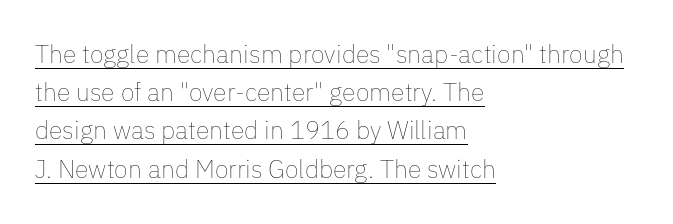
A typesetter would mark this as roman, not italic. Words appear dense and cohesive because spacing is normal. The block of text has a typical density, with ordinary space between rows. Somebody hit Ctrl+U on this one — the words are underlined. Stem width sits at or under what a default text font uses.
